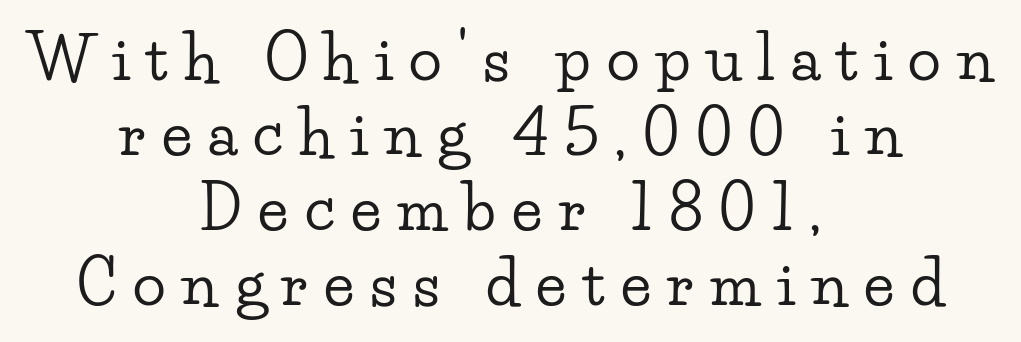
Q: Is the text italic (slanted)? A: No, it is upright.
Q: Is the typeface a serif or a sans-serif typeface? A: Serif.
Q: Is the text underlined? A: No.
Q: How is the paragraph aligned? A: Centered.
Q: Is the spacing between letters normal or unusually wide? A: Unusually wide.
Q: Width (condensed, normal, or wide)? A: Wide.
Q: Stroke contrast? A: Low.
Q: x-height? A: Small.
Q: Monospaced? A: No.
